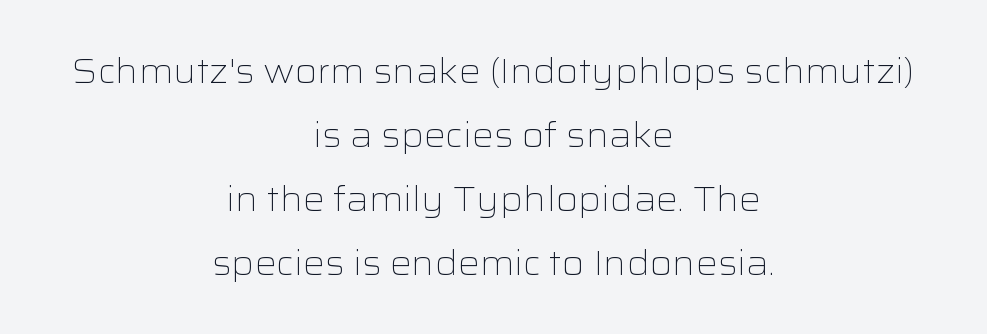
A quiet, ordinary-to-light weight characterises the typeface. Underlining? Definitely not there. Does the copy run flush right? No — it is centered line by line. The tracking reads as untouched default to a designer's eye. Classification — sans serif.
